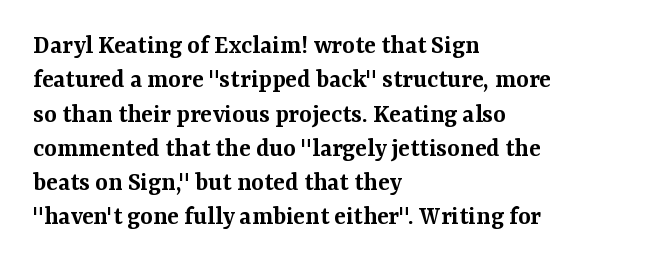
Left-aligned paragraph, ragged on the right. Nope, not italic — everything's standing straight. Strokes here are thickened, but only to semibold level. The leading is moderate, giving the passage an even texture.
